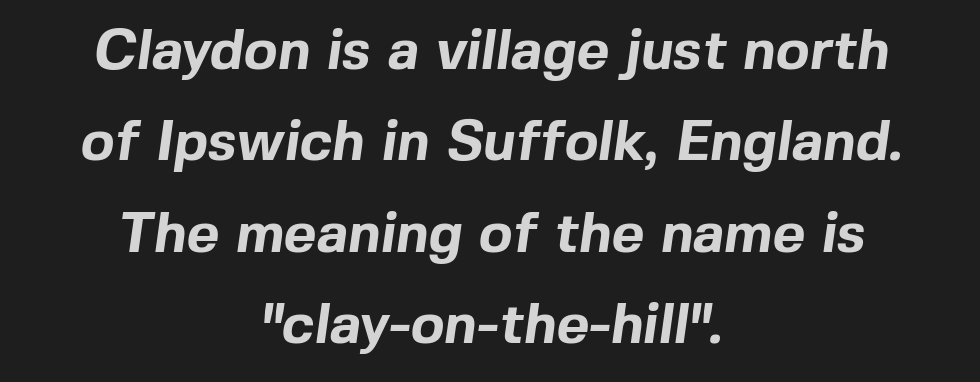
{"serif": "no", "bold": "yes", "weight": "bold", "width": "normal", "x_height": "medium", "monospaced": "no", "underline": "no", "align": "center", "line_spacing": "normal", "line_spacing_ratio": 1.63, "letter_spacing": "normal", "letter_spacing_em": 0.0, "glyph_px": 56}
